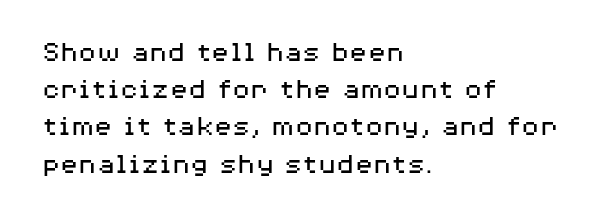
Q: Is the text bold? A: No.
Q: Is the text italic (slanted)? A: No, it is upright.
Q: Is the typeface a serif or a sans-serif typeface? A: Sans-serif.
Q: Is the text underlined? A: No.
Q: How is the paragraph aligned? A: Left-aligned.
Q: Is the spacing between letters normal or unusually wide? A: Normal.
Q: Width (condensed, normal, or wide)? A: Wide.
Q: Stroke contrast? A: Medium.
Q: x-height? A: Medium.
Q: Monospaced? A: No.
